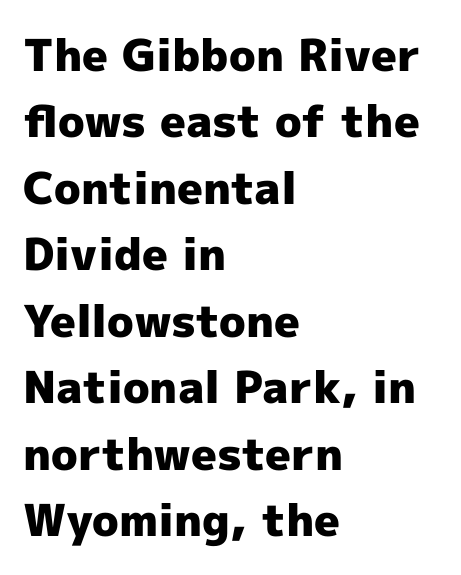
The image shows 44 px heavy sans-serif type, upright; set left-aligned, normal line spacing (1.51x), normal letter spacing, not underlined; a medium x-height.
